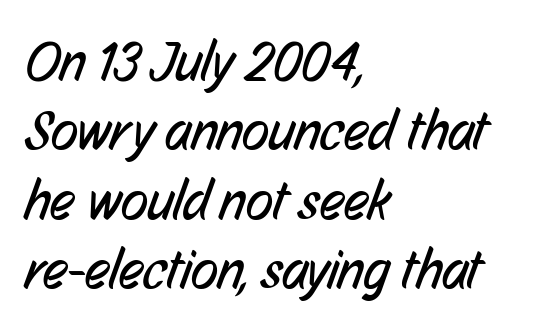
{"serif": "no", "bold": "no", "weight": "regular", "width": "condensed", "stroke_contrast": "low", "x_height": "medium", "monospaced": "no", "underline": "no", "align": "left", "line_spacing_ratio": 1.24, "letter_spacing": "normal", "letter_spacing_em": 0.0, "glyph_px": 56}
